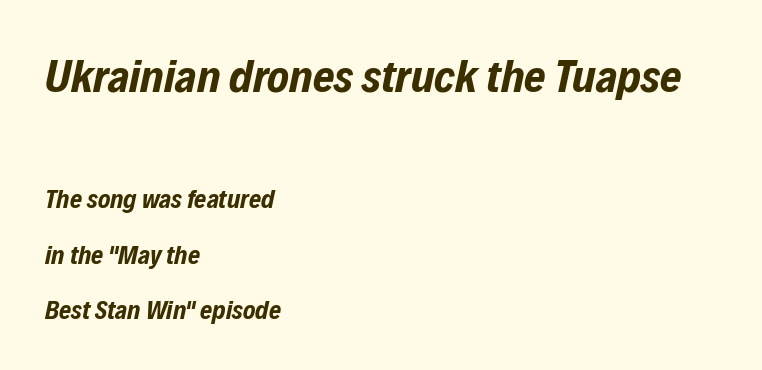
Every character sits at an angle, as italics do. The block sitting higher on the canvas is the one with enlarged characters. The passage shown is typed in a proportional face where columns would drift. Weight: bold.
